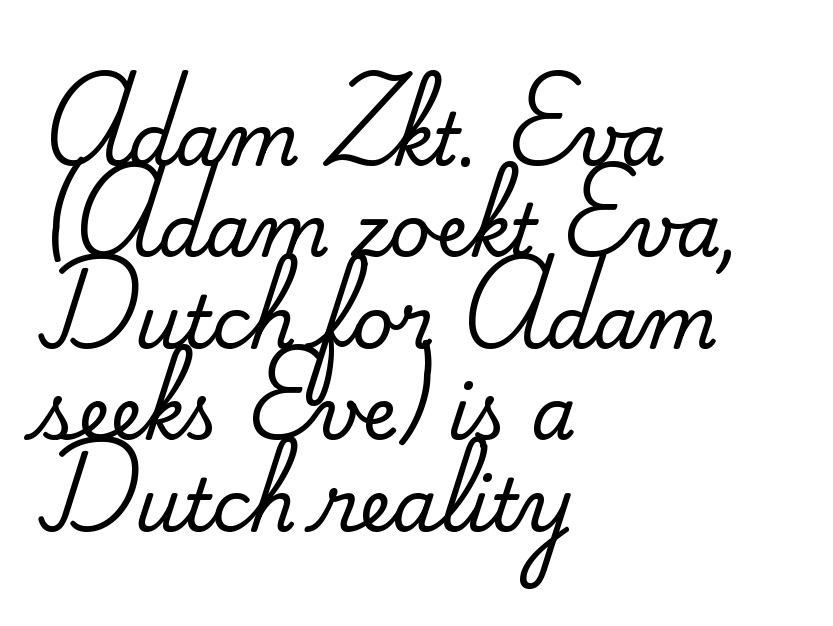
The image shows 72 px serif type; set left-aligned, normal line spacing (1.27x), normal letter spacing, not underlined; medium stroke contrast and a small x-height.
